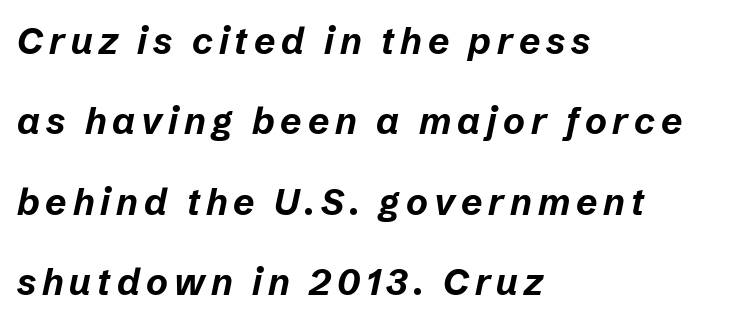
{"italic": "yes", "lean": "right", "slant_degrees": 12, "bold": "yes", "weight": "bold", "width": "normal", "stroke_contrast": "low", "x_height": "medium", "monospaced": "no", "underline": "no", "align": "left", "line_spacing": "loose", "line_spacing_ratio": 2.17, "glyph_px": 37}
